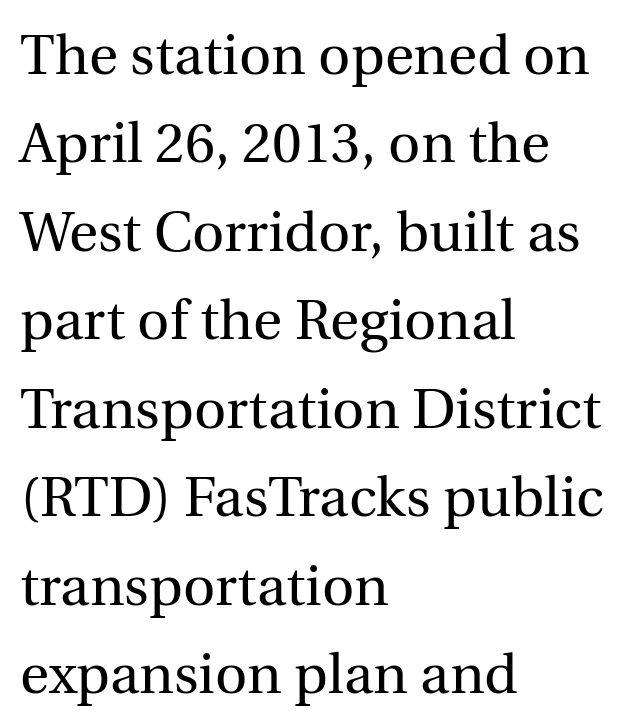
The image shows 56 px regular-weight serif type, upright; set left-aligned, normal line spacing (1.58x), normal letter spacing, not underlined; a medium x-height.
